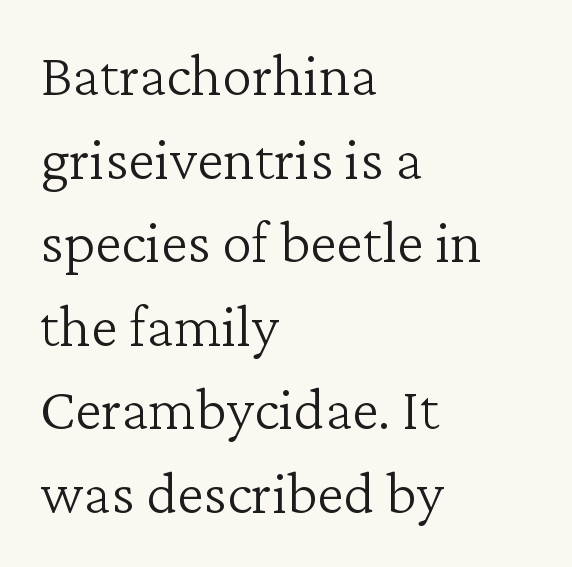
The ragged edge is on the right, which tells us the setting is flush left. Honestly, the row spacing looks completely unremarkable. Note the varied advance widths — an 'i' is clearly narrower than an 'm'. The type is set solid horizontally, with unmodified tracking.
